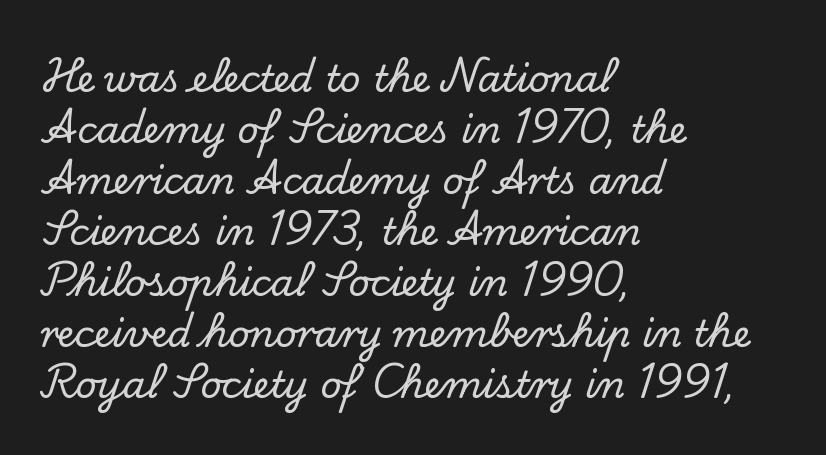
Are there feet on the stems? There are — it's a serif. The face used here is proportionally spaced, like ordinary book or web type. Unmarked baselines from the first word to the last. Line spacing here is normal.
